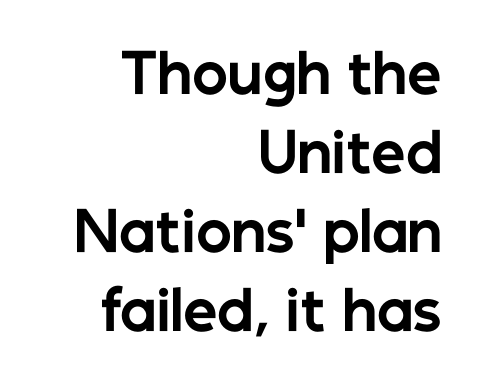
The image shows 54 px bold sans-serif type, upright; set right-aligned, normal line spacing (1.46x), normal letter spacing, not underlined; low stroke contrast and a medium x-height.
